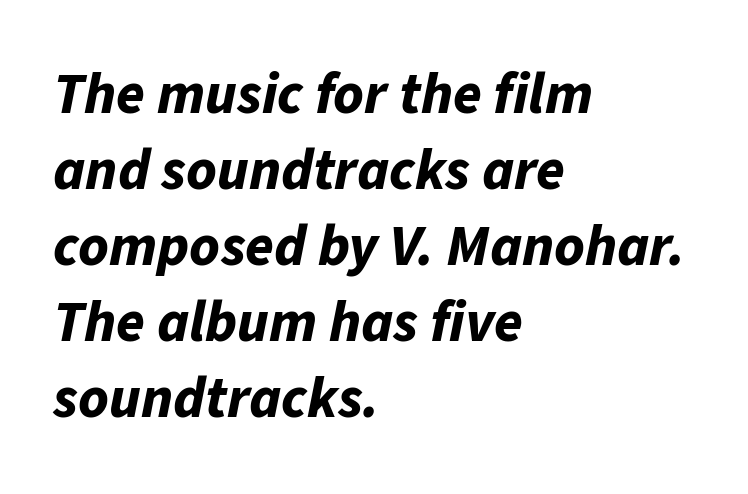
{"italic": "yes", "lean": "right", "slant_degrees": 11, "bold": "yes", "weight": "bold", "width": "normal", "stroke_contrast": "low", "x_height": "medium", "monospaced": "no", "underline": "no", "align": "left", "line_spacing": "normal", "line_spacing_ratio": 1.31, "letter_spacing": "normal", "letter_spacing_em": 0.0, "glyph_px": 58}
